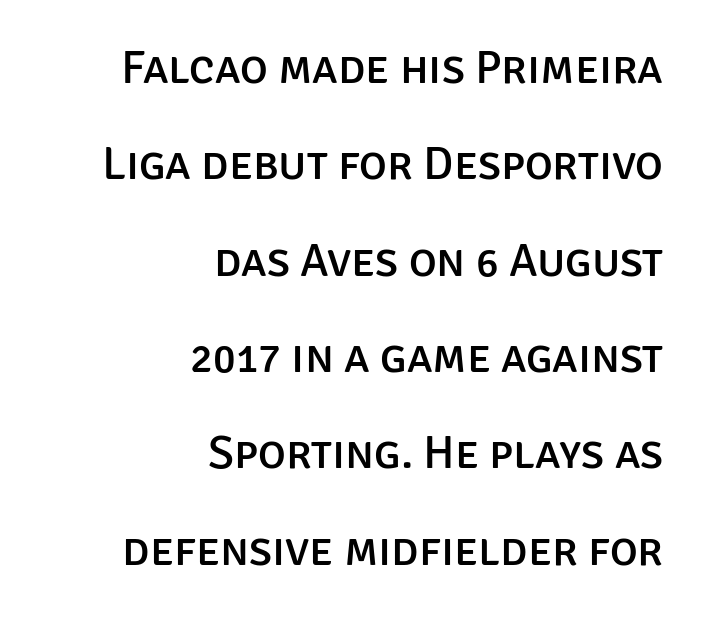
Tracking value appears to be zero — textbook default spacing. Each line ends at the same right margin while the left side varies. These lines are composed in type without serifs. These lines are rendered in a variable-pitch font. Interline gaps are noticeably wide in this sample.
